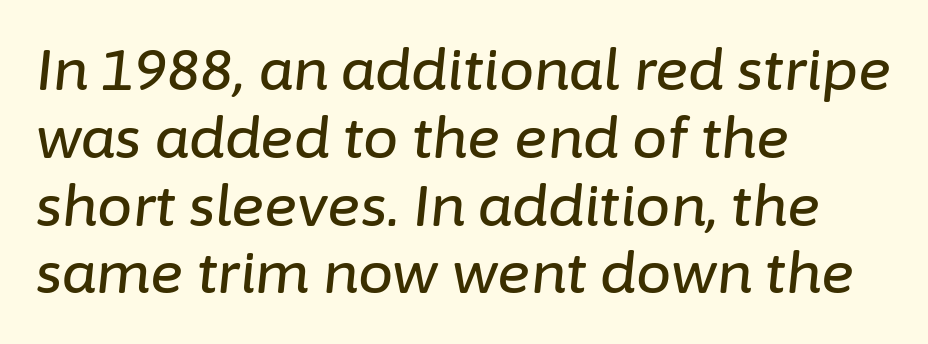
Q: Is the text italic (slanted)? A: Yes, it leans right by about 6 degrees.
Q: Is the text underlined? A: No.
Q: How is the paragraph aligned? A: Left-aligned.
Q: Is the spacing between letters normal or unusually wide? A: Normal.
Q: Width (condensed, normal, or wide)? A: Normal.
Q: Stroke contrast? A: Low.
Q: x-height? A: Medium.
Q: Monospaced? A: No.
